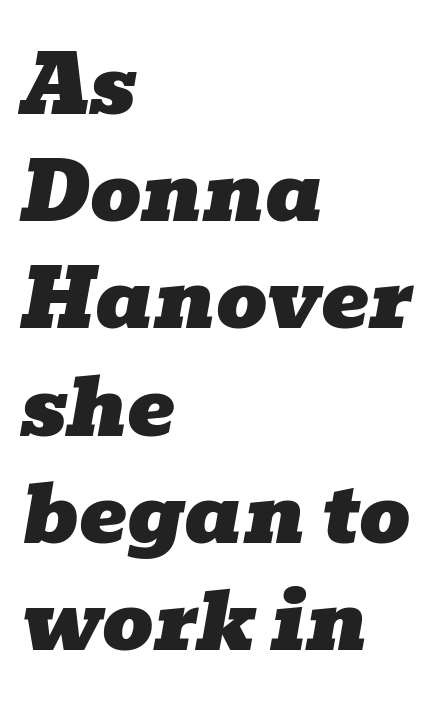
Q: Is the text italic (slanted)? A: Yes, it leans right by about 10 degrees.
Q: Is the typeface a serif or a sans-serif typeface? A: Serif.
Q: Is the text underlined? A: No.
Q: How is the paragraph aligned? A: Left-aligned.
Q: Is the spacing between letters normal or unusually wide? A: Normal.
Q: Is the spacing between lines tight, normal or loose? A: Normal.
Q: Width (condensed, normal, or wide)? A: Wide.
Q: Stroke contrast? A: Low.
Q: x-height? A: Medium.
Q: Monospaced? A: No.
